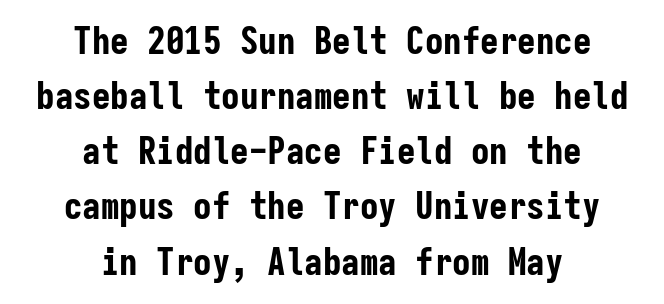
Stroke terminals: plain, sans-serif. Reading down the column, the eye jumps a familiar distance to each next line. Looks like terminal output: every glyph gets an equal slot. What stands out about the letter spacing? Nothing — it is the standard amount.
